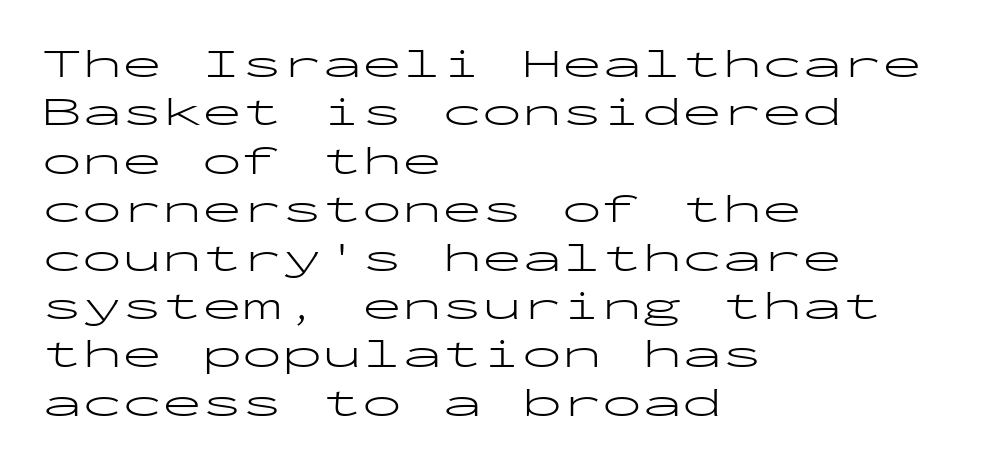
{"serif": "no", "italic": "no", "bold": "no", "weight": "light", "width": "wide", "stroke_contrast": "low", "x_height": "medium", "monospaced": "yes", "underline": "no", "align": "left", "line_spacing_ratio": 1.21, "letter_spacing": "normal", "letter_spacing_em": 0.0, "glyph_px": 40}
